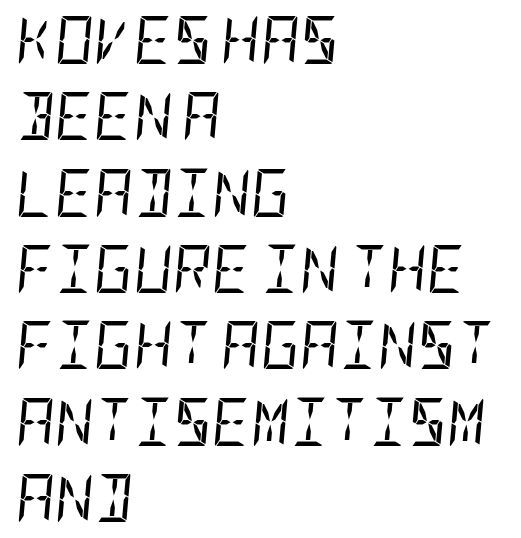
{"italic": "yes", "lean": "right", "slant_degrees": 5, "bold": "no", "weight": "regular", "width": "condensed", "stroke_contrast": "low", "x_height": "large", "underline": "no", "align": "left", "line_spacing": "normal", "line_spacing_ratio": 1.59, "letter_spacing": "normal", "letter_spacing_em": 0.0, "glyph_px": 48}
